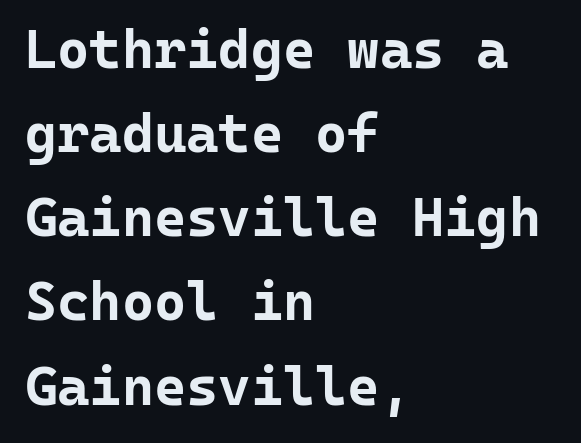
The image shows 55 px bold sans-serif type, upright, monospaced; set left-aligned, normal line spacing (1.53x), normal letter spacing, not underlined; low stroke contrast and a medium x-height.
